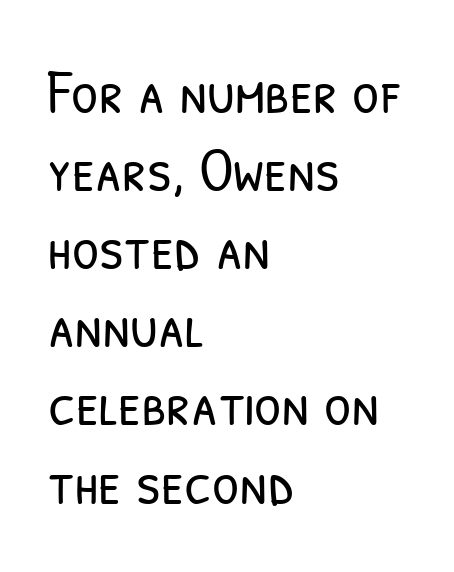
Q: Is the text bold? A: No.
Q: Is the typeface a serif or a sans-serif typeface? A: Sans-serif.
Q: Is the text underlined? A: No.
Q: How is the paragraph aligned? A: Left-aligned.
Q: Is the spacing between letters normal or unusually wide? A: Normal.
Q: Is the spacing between lines tight, normal or loose? A: Normal.
Q: Width (condensed, normal, or wide)? A: Condensed.
Q: Stroke contrast? A: Low.
Q: x-height? A: Medium.
Q: Monospaced? A: No.
